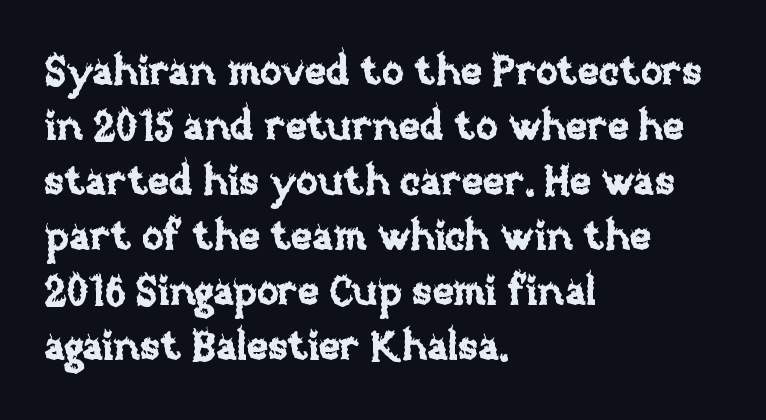
{"italic": "no", "width": "normal", "stroke_contrast": "low", "x_height": "large", "monospaced": "no", "underline": "no", "align": "left", "line_spacing": "normal", "line_spacing_ratio": 1.34, "letter_spacing": "normal", "letter_spacing_em": 0.0, "glyph_px": 41}
